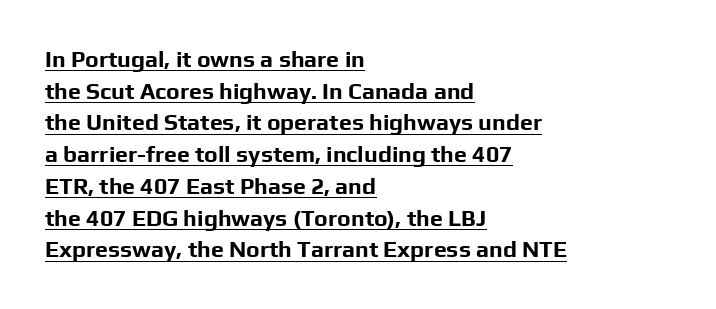
Is there any slant? The stems are plumb. The glyphs have the mass of a bold cut. The letterforms sit shoulder to shoulder at normal distance. The text block is weighted toward the left margin, trailing off unevenly rightward.
